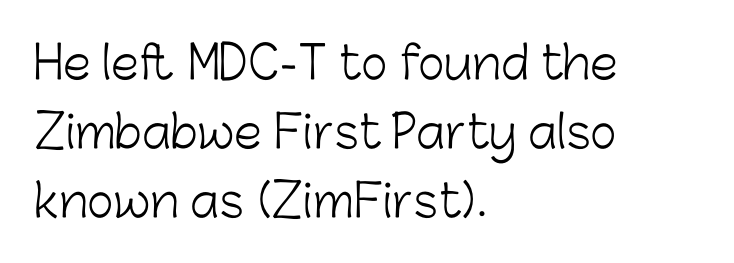
The image shows 45 px light sans-serif type, upright; set left-aligned, normal line spacing (1.53x), normal letter spacing, not underlined; low stroke contrast and a medium x-height.
